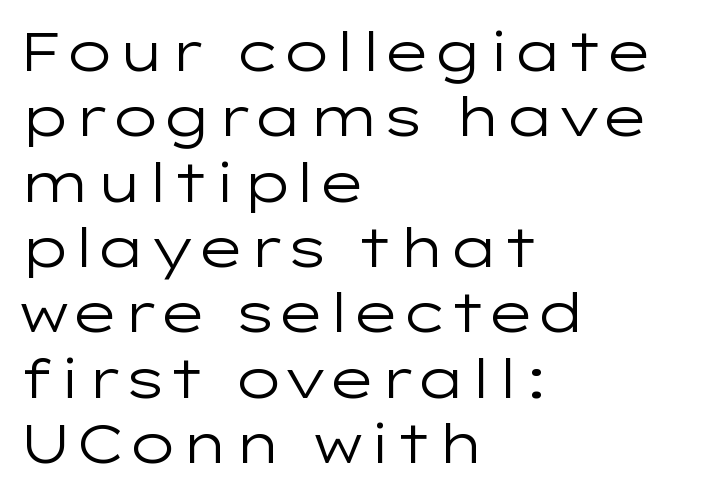
Bold? No — there's no thickening of the strokes. The typography opts for an upright posture over an oblique one. Caption: multi-line text, flush left, ragged right. Font category for this specimen: sans-serif. Note the varied advance widths — an 'i' is clearly narrower than an 'm'. Unmarked baselines from the first word to the last.
